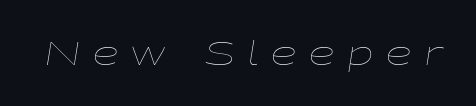
{"italic": "yes", "lean": "right", "slant_degrees": 9, "bold": "no", "weight": "thin", "width": "wide", "stroke_contrast": "low", "x_height": "medium", "monospaced": "no", "underline": "no", "letter_spacing": "wide", "letter_spacing_em": 0.39, "glyph_px": 33}
